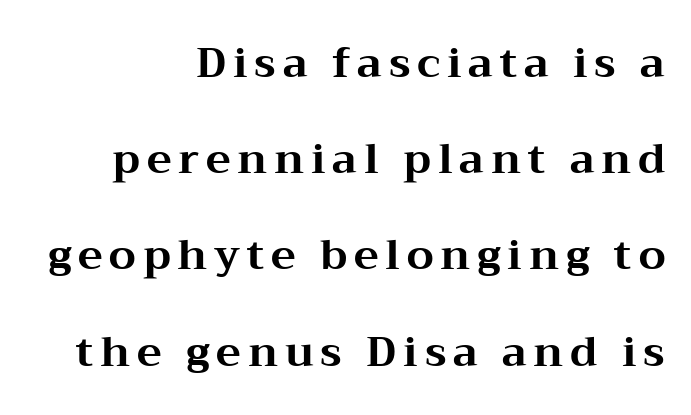
The image shows 42 px bold, wide serif type, upright; set right-aligned, loose line spacing (2.29x), not underlined; medium stroke contrast and a medium x-height.
